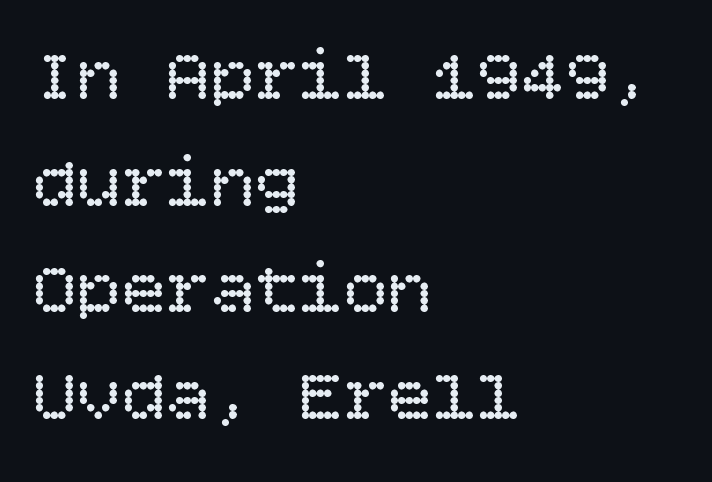
Q: Is the text bold? A: No.
Q: Is the text italic (slanted)? A: No, it is upright.
Q: Is the text underlined? A: No.
Q: How is the paragraph aligned? A: Left-aligned.
Q: Is the spacing between letters normal or unusually wide? A: Normal.
Q: Is the spacing between lines tight, normal or loose? A: Normal.
Q: Width (condensed, normal, or wide)? A: Normal.
Q: Stroke contrast? A: Low.
Q: x-height? A: Large.
